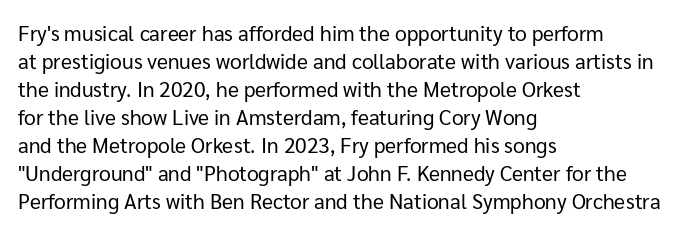
Q: Is the text bold? A: No.
Q: Is the text italic (slanted)? A: No, it is upright.
Q: Is the text underlined? A: No.
Q: How is the paragraph aligned? A: Left-aligned.
Q: Is the spacing between letters normal or unusually wide? A: Normal.
Q: Is the spacing between lines tight, normal or loose? A: Normal.
